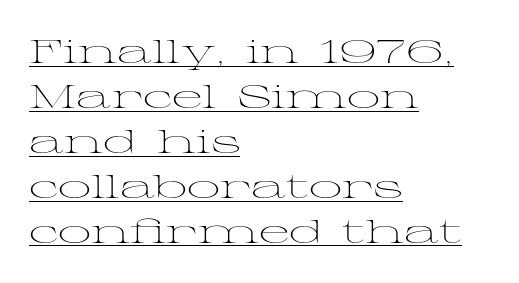
Q: Is the text bold? A: No.
Q: Is the text italic (slanted)? A: No, it is upright.
Q: Is the typeface a serif or a sans-serif typeface? A: Serif.
Q: Is the text underlined? A: Yes.
Q: How is the paragraph aligned? A: Left-aligned.
Q: Is the spacing between letters normal or unusually wide? A: Normal.
Q: Is the spacing between lines tight, normal or loose? A: Normal.
Q: Width (condensed, normal, or wide)? A: Wide.
Q: Stroke contrast? A: Medium.
Q: x-height? A: Medium.
Q: Monospaced? A: No.
